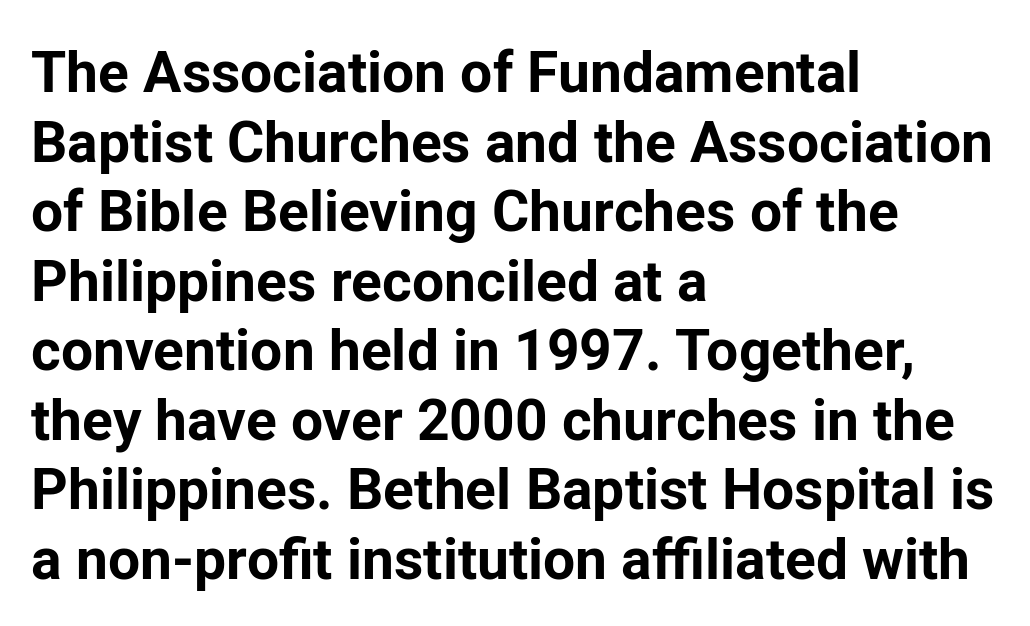
The image shows 57 px bold sans-serif type, upright; set left-aligned, line spacing 1.22x, normal letter spacing, not underlined; low stroke contrast and a medium x-height.
